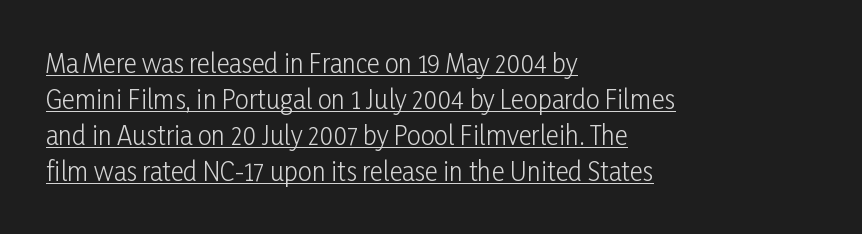
{"italic": "no", "bold": "no", "underline": "yes", "align": "left", "line_spacing": "normal", "line_spacing_ratio": 1.44, "letter_spacing": "normal", "letter_spacing_em": 0.0, "glyph_px": 25}
